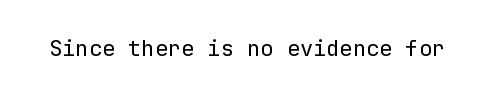
{"italic": "no", "bold": "no", "underline": "no", "letter_spacing": "normal", "letter_spacing_em": 0.0, "glyph_px": 22}
